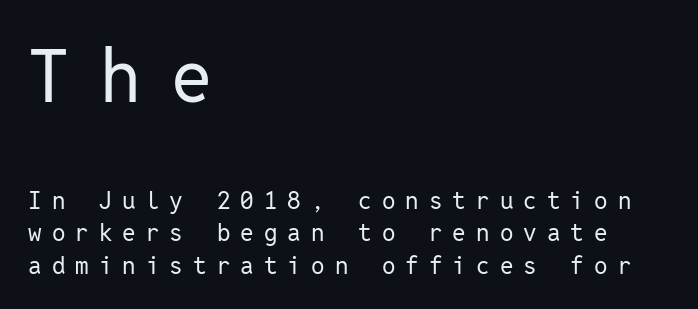
Short and long lines alike share a common starting point at left. The font sits on the lighter half of the weight spectrum, regular included. The strip under each line holds only bare page. Large over small — that's the arrangement of the two blocks here. Posture: vertical.
